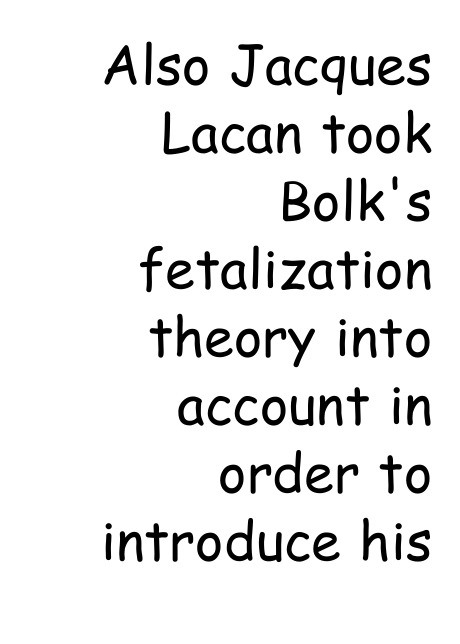
{"serif": "no", "italic": "no", "bold": "no", "weight": "regular", "width": "condensed", "stroke_contrast": "low", "x_height": "medium", "monospaced": "no", "underline": "no", "align": "right", "line_spacing": "normal", "line_spacing_ratio": 1.26, "letter_spacing": "normal", "letter_spacing_em": 0.0, "glyph_px": 54}
